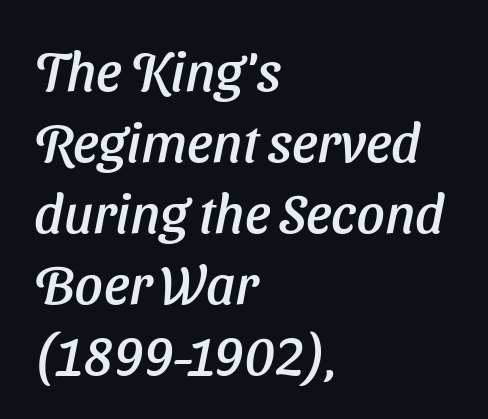
Compared with typical body copy, the letter spacing here is the same. These lines are rendered in a variable-pitch font. These lines stack with their left ends in a neat column. This block has exactly the height ordinary leading produces. Beneath every word, the page is bare.
